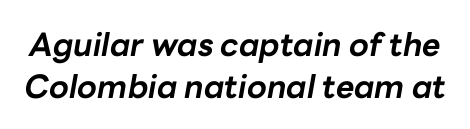
The image shows 32 px bold type, italic (leaning right); set normal line spacing (1.31x), normal letter spacing, not underlined; low stroke contrast and a medium x-height.
